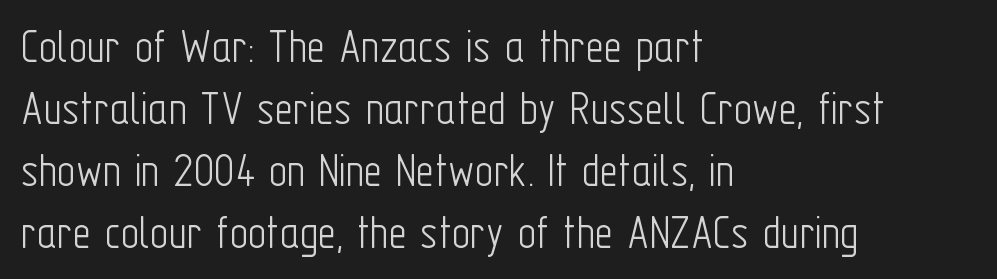
{"serif": "no", "italic": "no", "bold": "no", "weight": "light", "width": "condensed", "stroke_contrast": "low", "x_height": "medium", "monospaced": "no", "underline": "no", "align": "left", "line_spacing_ratio": 1.24, "letter_spacing": "normal", "letter_spacing_em": 0.0, "glyph_px": 50}
